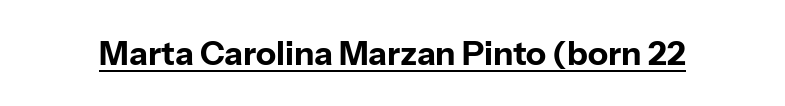
The image shows 33 px bold sans-serif type, upright; set normal letter spacing, underlined; low stroke contrast and a medium x-height.
